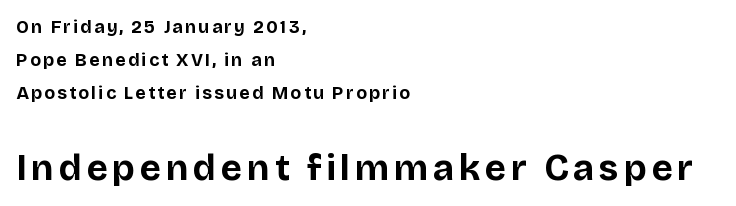
The image shows 37 px bold sans-serif type, upright; set left-aligned, line spacing 1.84x, not underlined; the second (bottom) block is 2.06x larger; low stroke contrast and a large x-height.
